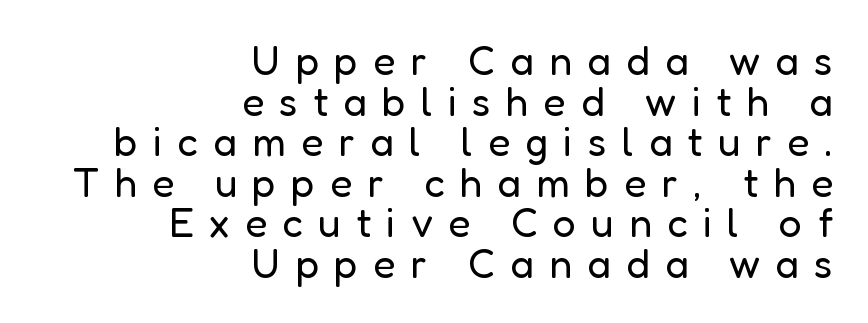
Note the varied advance widths — an 'i' is clearly narrower than an 'm'. Closely set lines give the paragraph a compact silhouette. Layout note: lines flush right. Serif or sans? Sans — the stroke terminals are bare. A typesetter would mark this as roman, not italic.
